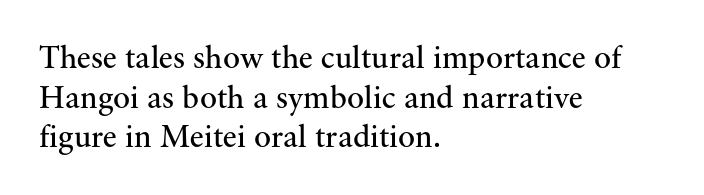
Q: Is the text bold? A: No.
Q: Is the text italic (slanted)? A: No, it is upright.
Q: Is the typeface a serif or a sans-serif typeface? A: Serif.
Q: Is the text underlined? A: No.
Q: How is the paragraph aligned? A: Left-aligned.
Q: Is the spacing between letters normal or unusually wide? A: Normal.
Q: Width (condensed, normal, or wide)? A: Normal.
Q: Stroke contrast? A: Medium.
Q: x-height? A: Small.
Q: Monospaced? A: No.
